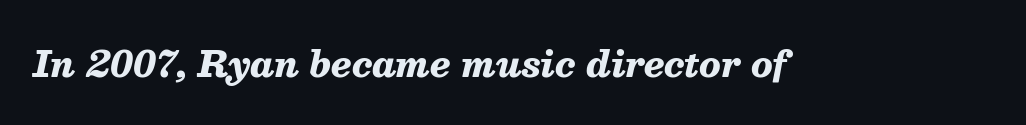
{"italic": "yes", "lean": "right", "slant_degrees": 13, "bold": "yes", "weight": "heavy", "width": "normal", "stroke_contrast": "medium", "x_height": "medium", "monospaced": "no", "underline": "no", "letter_spacing": "normal", "letter_spacing_em": 0.0, "glyph_px": 35}
